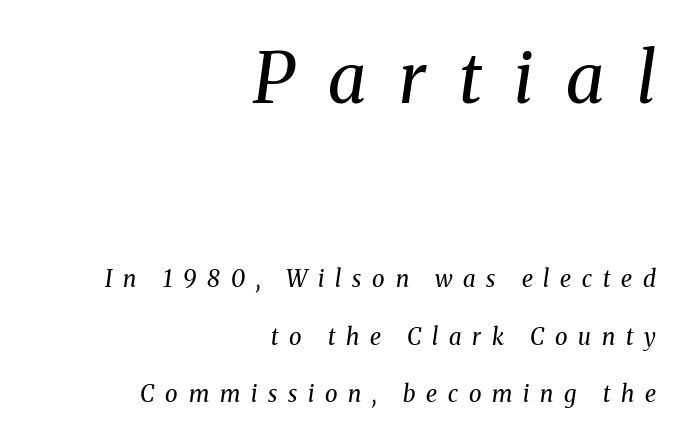
The image shows 70 px regular-weight serif type, italic (leaning right); set right-aligned, loose line spacing (2.49x), unusually wide letter spacing (+0.47 em), not underlined; the first (top) block is 3.04x larger; medium stroke contrast and a medium x-height.
